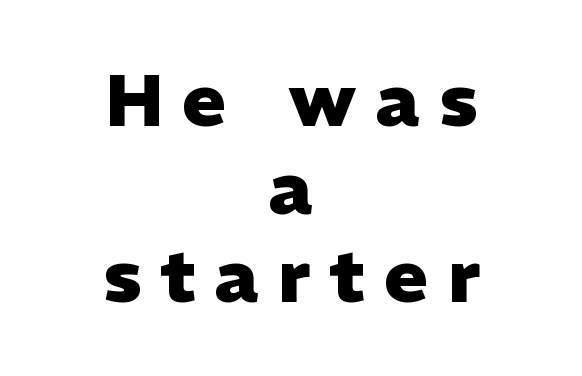
The image shows 74 px heavy sans-serif type, upright; set centered, line spacing 1.19x, unusually wide letter spacing (+0.26 em), not underlined; low stroke contrast and a medium x-height.
